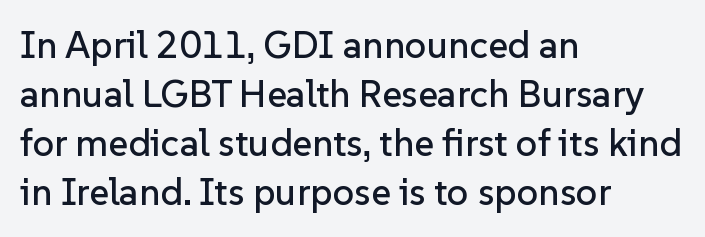
Q: Is the text italic (slanted)? A: No, it is upright.
Q: Is the typeface a serif or a sans-serif typeface? A: Sans-serif.
Q: Is the text underlined? A: No.
Q: How is the paragraph aligned? A: Left-aligned.
Q: Is the spacing between letters normal or unusually wide? A: Normal.
Q: Is the spacing between lines tight, normal or loose? A: Normal.
Q: Width (condensed, normal, or wide)? A: Normal.
Q: Stroke contrast? A: Low.
Q: x-height? A: Medium.
Q: Monospaced? A: No.
